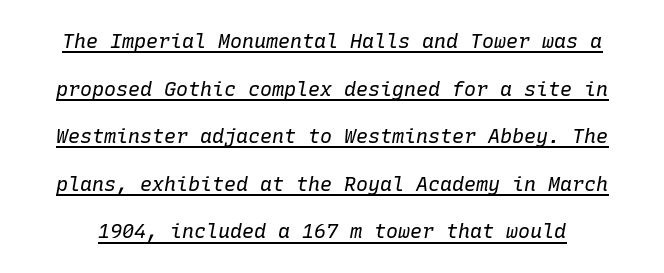
Rendered with sloped, italic letterforms. The passage shown has conventional tracking throughout. The words here are underlined. Compared with a typical body face, this is equally light or lighter still. Loosely led — the rows are spread out.
